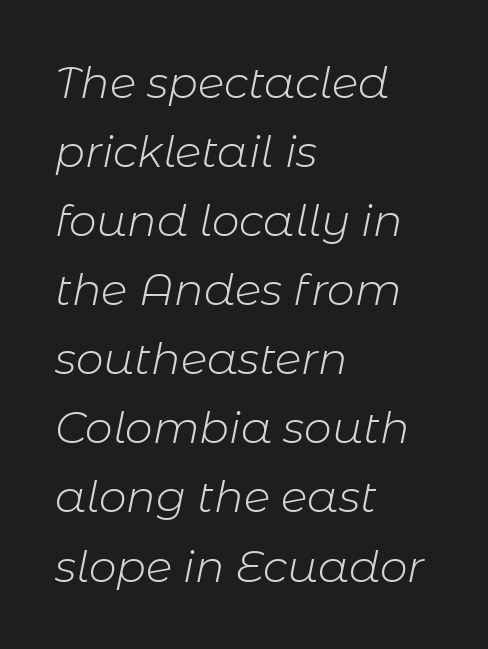
{"italic": "yes", "lean": "right", "slant_degrees": 11, "bold": "no", "weight": "light", "width": "normal", "stroke_contrast": "low", "x_height": "medium", "monospaced": "no", "underline": "no", "align": "left", "line_spacing": "normal", "line_spacing_ratio": 1.57, "letter_spacing": "normal", "letter_spacing_em": 0.0, "glyph_px": 44}
